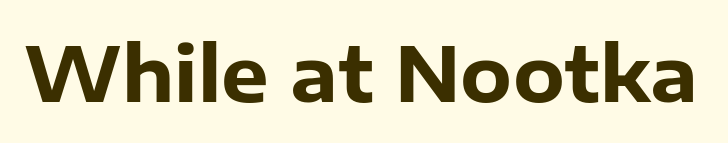
What weight is shown? A full bold with thick strokes. The passage shown has conventional tracking throughout. The type family on display is of the sans-serif kind. Unlike italic type, these characters show no tilt at all. Just letters on the line, the space beneath them empty.
